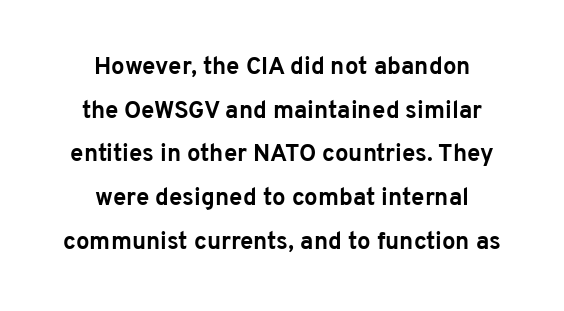
Q: Is the text bold? A: Yes.
Q: Is the text italic (slanted)? A: No, it is upright.
Q: Is the text underlined? A: No.
Q: How is the paragraph aligned? A: Centered.
Q: Is the spacing between letters normal or unusually wide? A: Normal.
